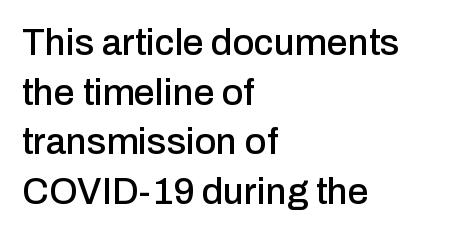
Examine the stroke ends and you'll find no serifs. Caption: standard tracking, unaltered. The ragged edge is on the right, which tells us the setting is flush left. Is there any slant? The stems are plumb. Regarding leading, the lines here are spaced in the standard way.
